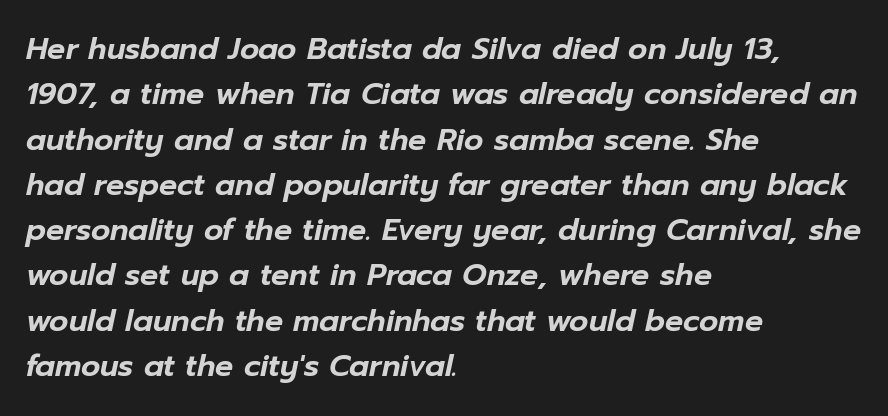
Q: Is the text italic (slanted)? A: Yes, it leans right by about 12 degrees.
Q: Is the text underlined? A: No.
Q: How is the paragraph aligned? A: Left-aligned.
Q: Is the spacing between letters normal or unusually wide? A: Normal.
Q: Is the spacing between lines tight, normal or loose? A: Normal.
Q: Width (condensed, normal, or wide)? A: Normal.
Q: Stroke contrast? A: Low.
Q: x-height? A: Medium.
Q: Monospaced? A: No.
